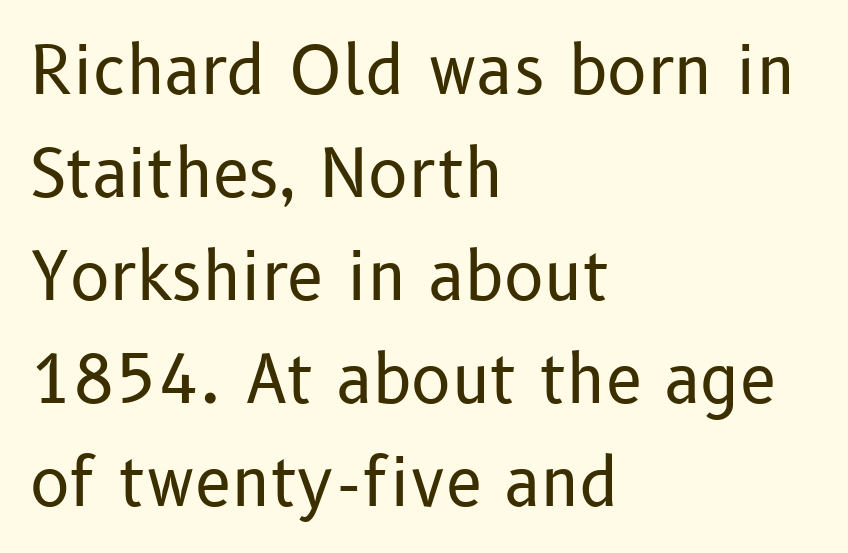
Stems and bowls with no extra thickness — not bold. This rendering leaves character spacing at its baseline value. This rendering features lettering with no underline. Unlike italic type, these characters show no tilt at all. The letters advance in unequal steps, a hallmark of proportional type. The font family rendered here belongs to the sans-serif group.
